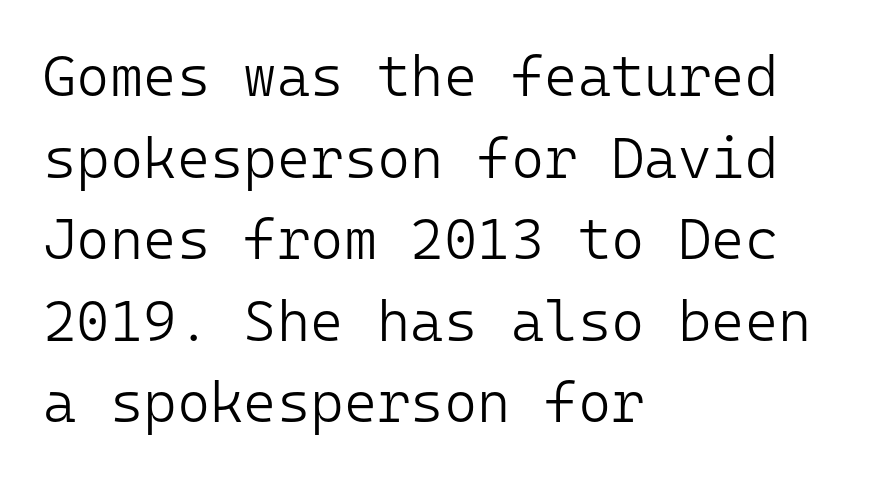
The image shows 57 px light sans-serif type, upright, monospaced; set left-aligned, normal line spacing (1.43x), normal letter spacing, not underlined; low stroke contrast and a medium x-height.
